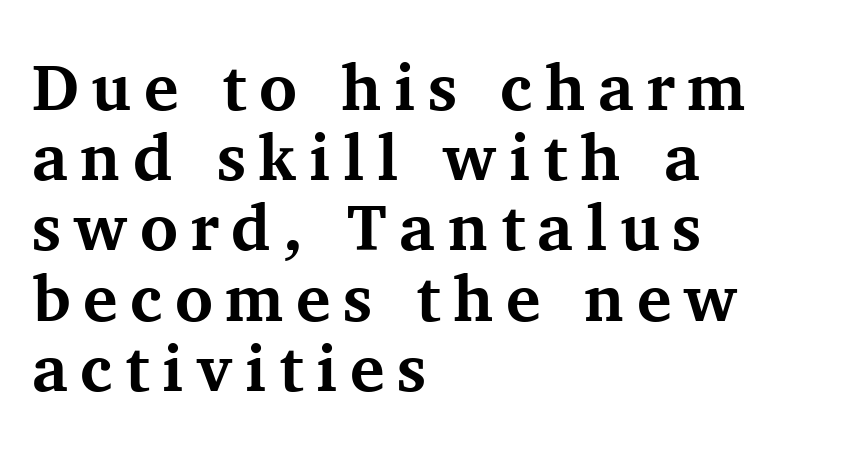
The image shows 65 px bold serif type, upright; set left-aligned, tight line spacing (1.08x), not underlined; medium stroke contrast and a medium x-height.
